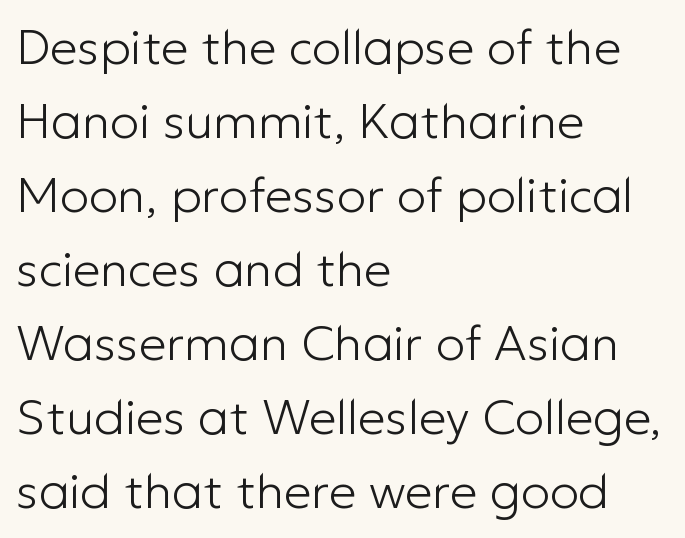
{"serif": "no", "italic": "no", "bold": "no", "weight": "light", "width": "normal", "stroke_contrast": "low", "x_height": "medium", "monospaced": "no", "underline": "no", "align": "left", "line_spacing": "normal", "line_spacing_ratio": 1.51, "letter_spacing": "normal", "letter_spacing_em": 0.0, "glyph_px": 49}
